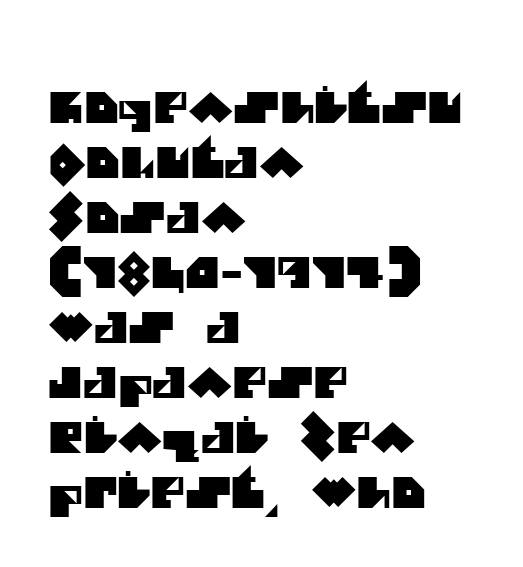
Underline: absent. To sum up the face: it is a sans, with no serifs. Notice how the passage keeps a crisp vertical edge on the left only. Vertically, the passage feels balanced, rows spaced as you'd expect.
